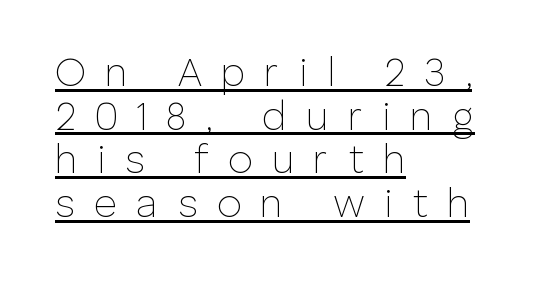
The image shows 40 px thin sans-serif type, upright; set left-aligned, tight line spacing (1.09x), unusually wide letter spacing (+0.48 em), underlined; low stroke contrast and a medium x-height.
